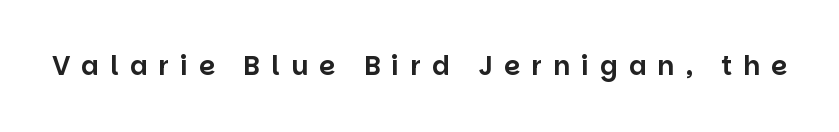
Q: Is the text italic (slanted)? A: No, it is upright.
Q: Is the text underlined? A: No.
Q: Is the spacing between letters normal or unusually wide? A: Unusually wide.
